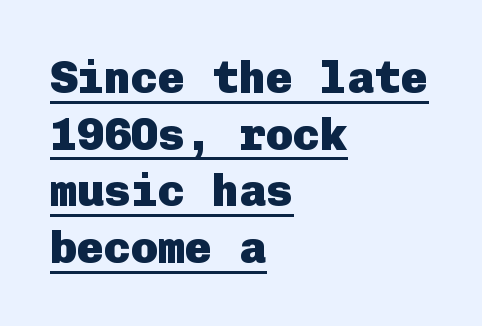
The image shows 45 px heavy sans-serif type, upright; set left-aligned, normal line spacing (1.26x), normal letter spacing, underlined; low stroke contrast and a medium x-height.
